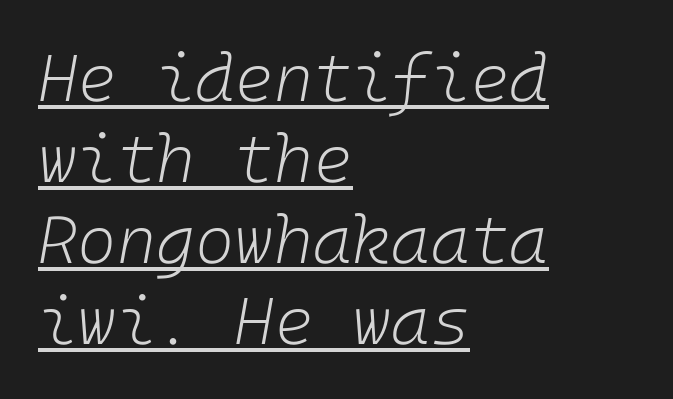
{"italic": "yes", "lean": "right", "slant_degrees": 10, "bold": "no", "weight": "light", "width": "normal", "stroke_contrast": "low", "x_height": "medium", "underline": "yes", "align": "left", "line_spacing_ratio": 1.21, "letter_spacing": "normal", "letter_spacing_em": 0.0, "glyph_px": 67}
